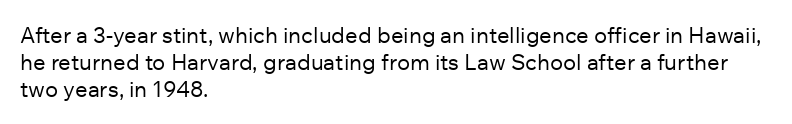
{"italic": "no", "bold": "no", "underline": "no", "align": "left", "line_spacing_ratio": 1.23, "letter_spacing": "normal", "letter_spacing_em": 0.0, "glyph_px": 22}
